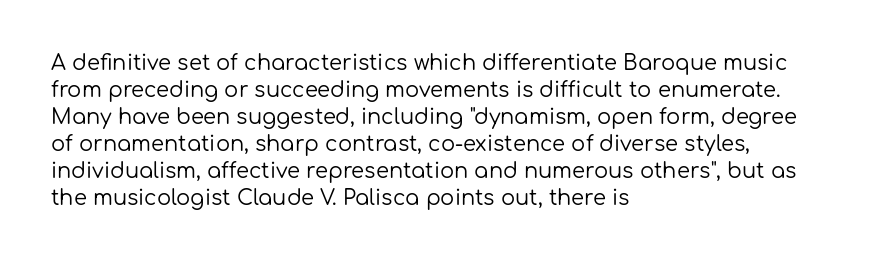
Q: Is the text bold? A: No.
Q: Is the text italic (slanted)? A: No, it is upright.
Q: Is the text underlined? A: No.
Q: How is the paragraph aligned? A: Left-aligned.
Q: Is the spacing between letters normal or unusually wide? A: Normal.
Q: Is the spacing between lines tight, normal or loose? A: Normal.
